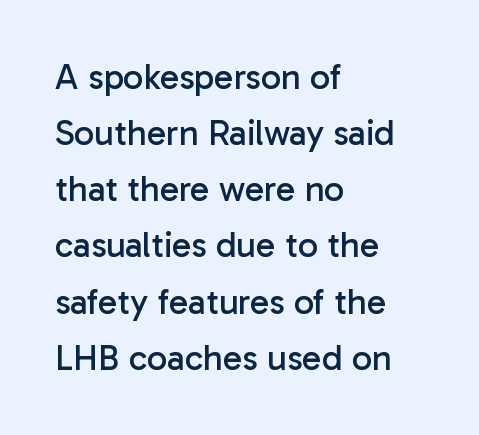
Q: Is the text bold? A: No.
Q: Is the text italic (slanted)? A: No, it is upright.
Q: Is the typeface a serif or a sans-serif typeface? A: Sans-serif.
Q: Is the text underlined? A: No.
Q: How is the paragraph aligned? A: Left-aligned.
Q: Is the spacing between letters normal or unusually wide? A: Normal.
Q: Is the spacing between lines tight, normal or loose? A: Normal.
Q: Width (condensed, normal, or wide)? A: Normal.
Q: Stroke contrast? A: Low.
Q: x-height? A: Medium.
Q: Monospaced? A: No.
